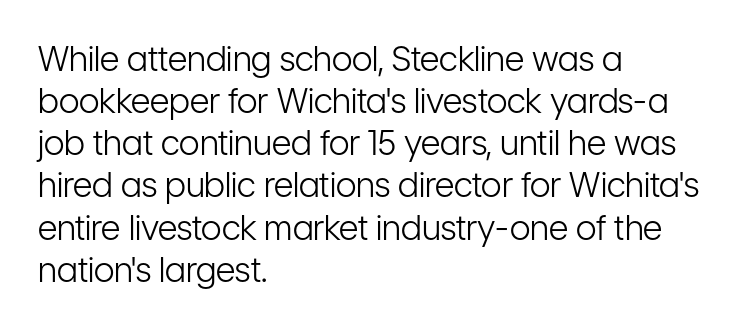
Decoration check: the copy has no underline. Heaviness? Minimal to ordinary, like unemphasized prose. Horizontal alignment here is leftward, the default for most running prose. Notice how the stems are strictly vertical — no italics here. The face used here is a sans, in the tradition of grotesques and geometrics.
